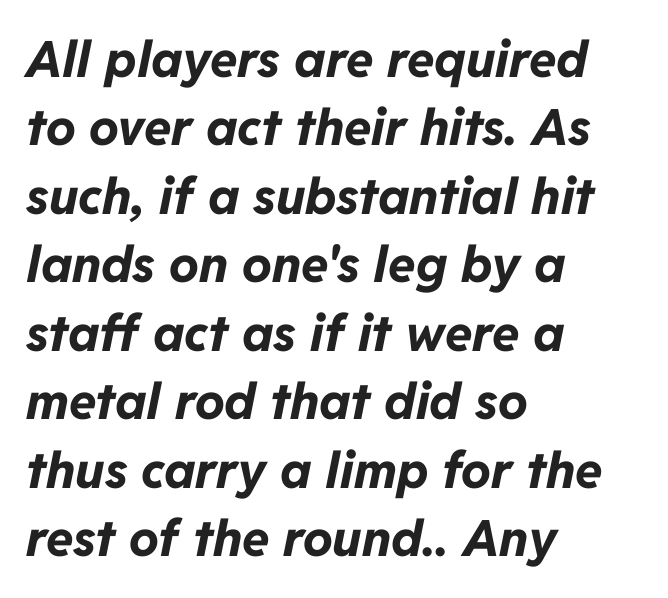
The image shows 50 px bold type, italic (leaning right); set left-aligned, normal line spacing (1.37x), normal letter spacing, not underlined; low stroke contrast and a medium x-height.
